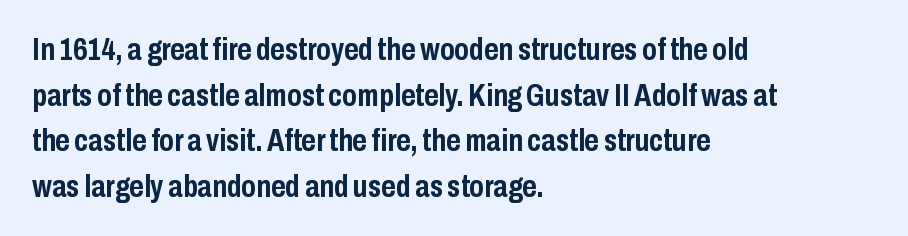
Plenty of ink on the page — the face is bold. The letters advance in unequal steps, a hallmark of proportional type. No word sits above an underline. Observe the ordinary spacing: letters are neighbours, not strangers. The vertical gap from one line to the next is medium. Every stem runs plumb, perpendicular to the baseline.
